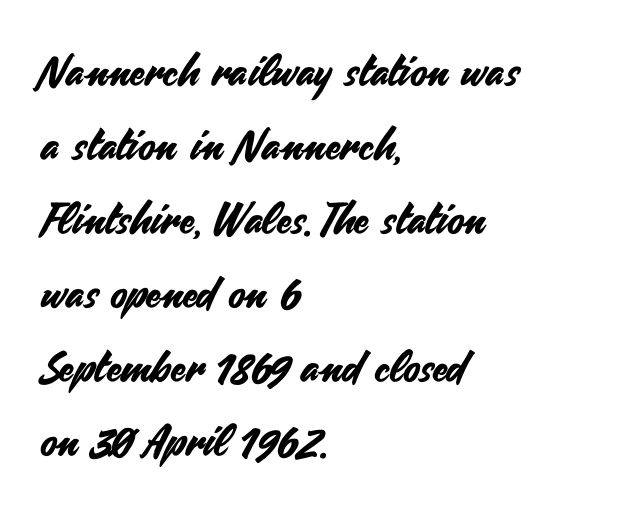
Q: Is the text italic (slanted)? A: Yes.
Q: Is the typeface a serif or a sans-serif typeface? A: Sans-serif.
Q: Is the text underlined? A: No.
Q: How is the paragraph aligned? A: Left-aligned.
Q: Is the spacing between letters normal or unusually wide? A: Normal.
Q: Width (condensed, normal, or wide)? A: Normal.
Q: Stroke contrast? A: Medium.
Q: x-height? A: Small.
Q: Monospaced? A: No.
